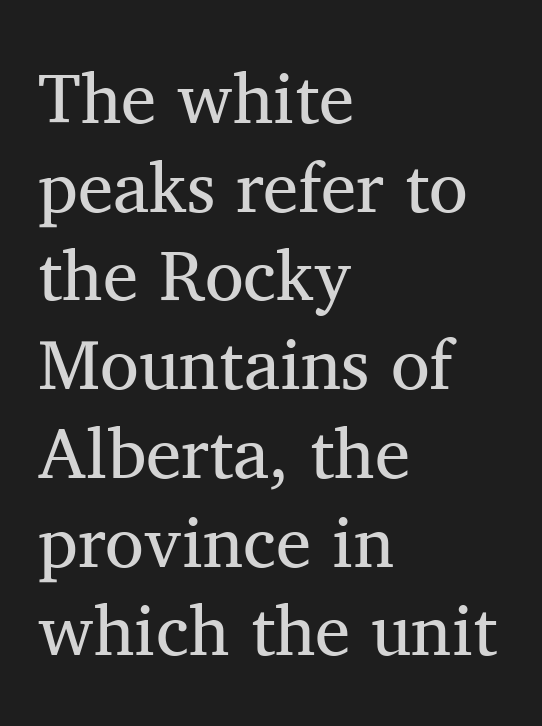
Look at the tracking — it's just the regular setting, nothing added. The text was rendered using a seriffed face with decorative stroke endings. The passage shown stacks its lines at a standard gap. The strokes are not fattened; the text isn't bold. Lines of text with bare space underneath. Does the lettering tilt? It doesn't — this is upright.
